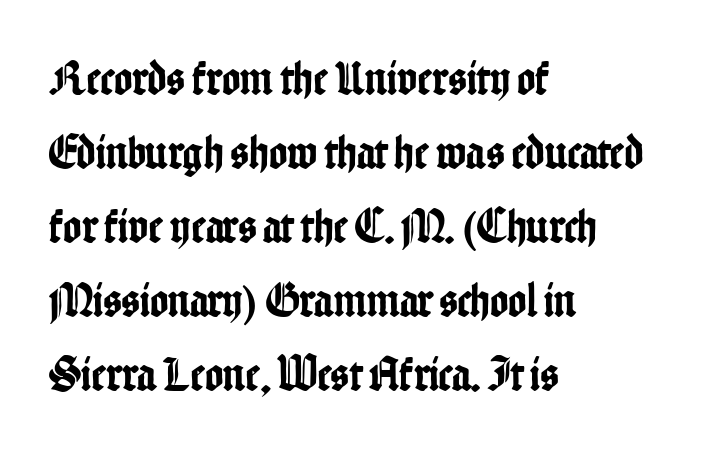
The image shows 49 px condensed sans-serif type, upright; set left-aligned, normal line spacing (1.51x), normal letter spacing, not underlined; low stroke contrast and a medium x-height.
